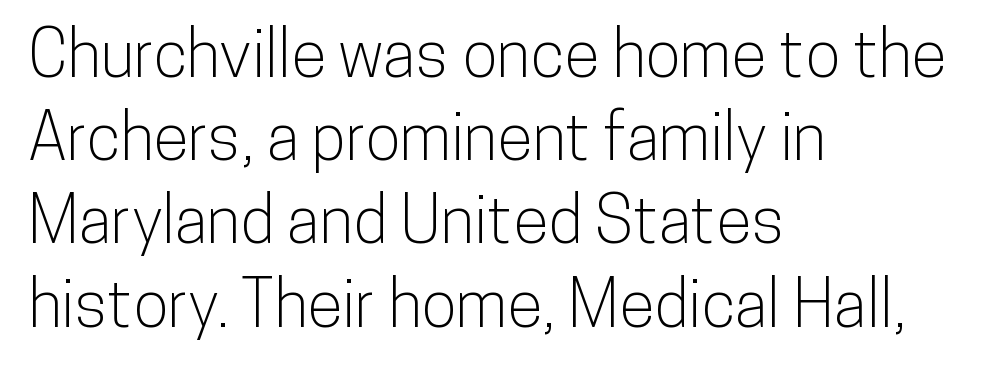
Q: Is the text italic (slanted)? A: No, it is upright.
Q: Is the typeface a serif or a sans-serif typeface? A: Sans-serif.
Q: Is the text underlined? A: No.
Q: How is the paragraph aligned? A: Left-aligned.
Q: Is the spacing between letters normal or unusually wide? A: Normal.
Q: Is the spacing between lines tight, normal or loose? A: Normal.
Q: Width (condensed, normal, or wide)? A: Condensed.
Q: Stroke contrast? A: Low.
Q: x-height? A: Medium.
Q: Monospaced? A: No.
